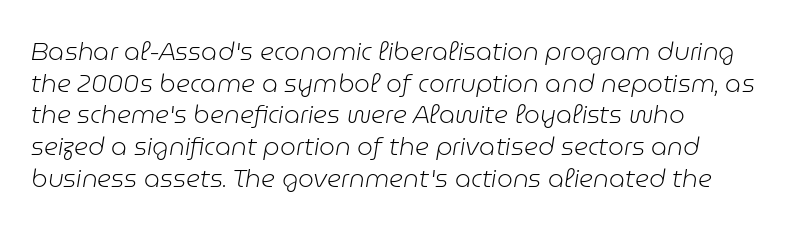
{"italic": "yes", "lean": "right", "slant_degrees": 9, "bold": "no", "underline": "no", "line_spacing": "normal", "line_spacing_ratio": 1.27, "letter_spacing": "normal", "letter_spacing_em": 0.0, "glyph_px": 25}
